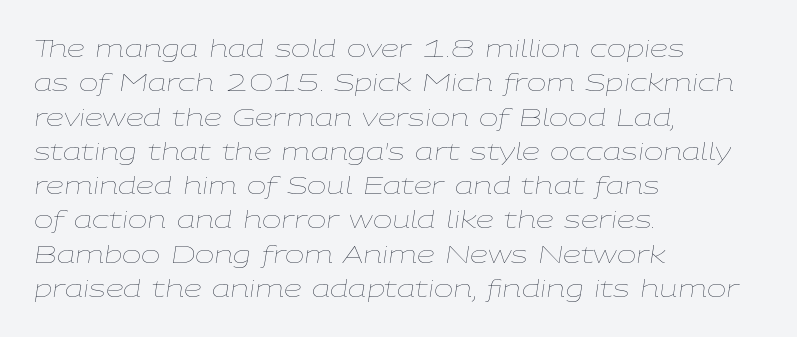
The image shows 23 px text type, italic (leaning right); set left-aligned, normal line spacing (1.49x), normal letter spacing, not underlined.
